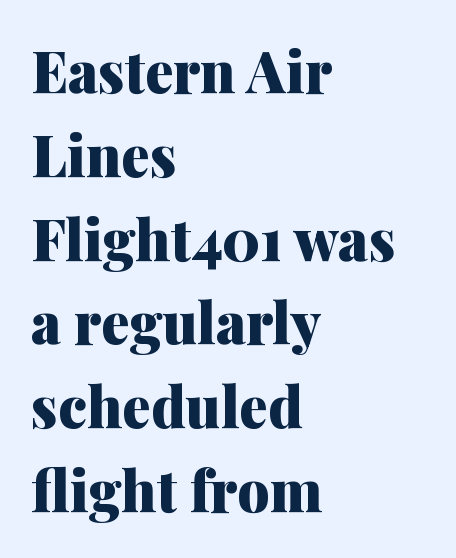
A bare baseline throughout the passage. This block has exactly the height ordinary leading produces. The font is running at its bold setting. Is the block centered? No — it sits flush against the left margin. Characters remain perfectly vertical along every line.
